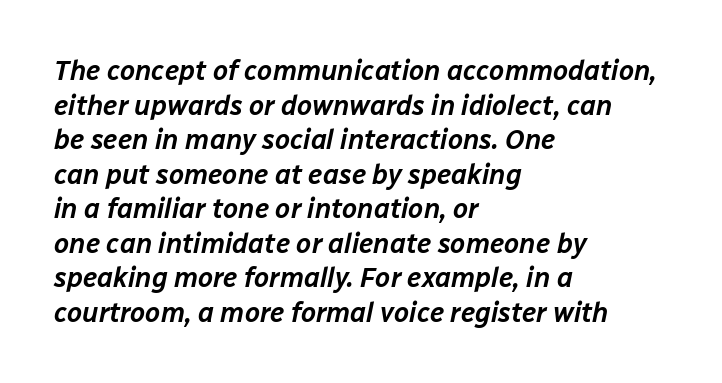
{"italic": "yes", "lean": "right", "slant_degrees": 12, "underline": "no", "align": "left", "line_spacing": "normal", "line_spacing_ratio": 1.28, "letter_spacing": "normal", "letter_spacing_em": 0.0, "glyph_px": 27}
